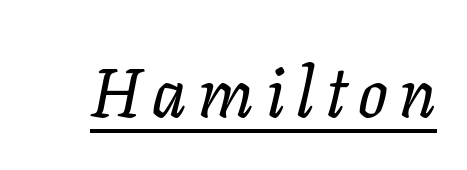
The image shows 69 px serif type, italic (leaning right); set underlined; low stroke contrast and a medium x-height.
